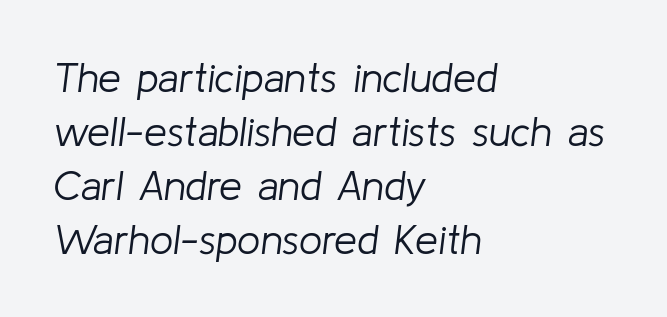
Q: Is the text bold? A: No.
Q: Is the text italic (slanted)? A: Yes, it leans right by about 8 degrees.
Q: Is the text underlined? A: No.
Q: How is the paragraph aligned? A: Left-aligned.
Q: Is the spacing between letters normal or unusually wide? A: Normal.
Q: Is the spacing between lines tight, normal or loose? A: Normal.
Q: Width (condensed, normal, or wide)? A: Normal.
Q: Stroke contrast? A: Low.
Q: x-height? A: Medium.
Q: Monospaced? A: No.
